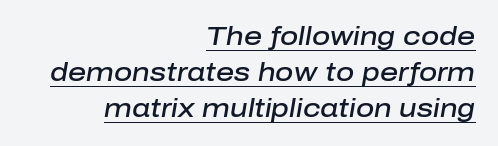
{"italic": "yes", "lean": "right", "slant_degrees": 10, "bold": "semi", "underline": "yes", "align": "right", "line_spacing": "normal", "line_spacing_ratio": 1.44, "letter_spacing": "normal", "letter_spacing_em": 0.0, "glyph_px": 25}
